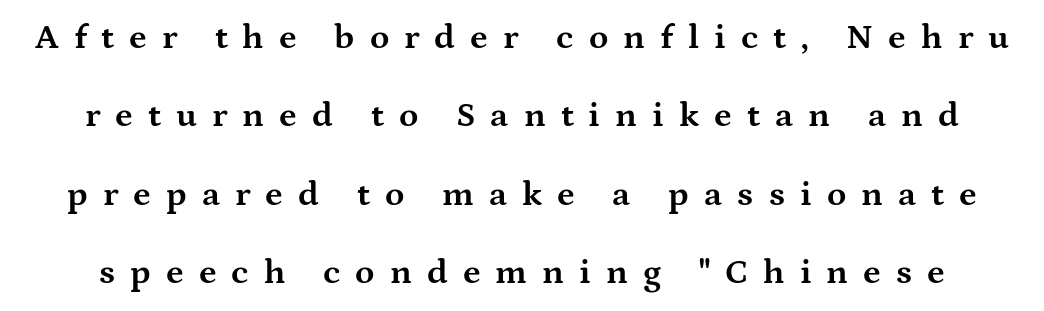
{"serif": "yes", "italic": "no", "bold": "yes", "weight": "bold", "width": "wide", "stroke_contrast": "medium", "x_height": "medium", "monospaced": "no", "underline": "no", "line_spacing": "loose", "line_spacing_ratio": 2.24, "letter_spacing": "wide", "letter_spacing_em": 0.43, "glyph_px": 35}
